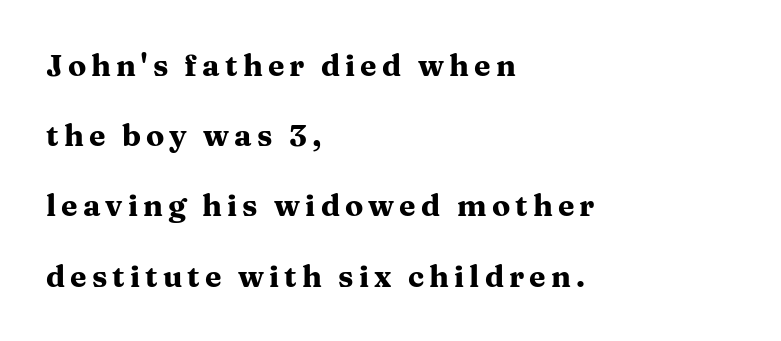
Q: Is the text bold? A: Yes.
Q: Is the text italic (slanted)? A: No, it is upright.
Q: Is the typeface a serif or a sans-serif typeface? A: Serif.
Q: Is the text underlined? A: No.
Q: How is the paragraph aligned? A: Left-aligned.
Q: Is the spacing between lines tight, normal or loose? A: Loose.
Q: Width (condensed, normal, or wide)? A: Wide.
Q: Stroke contrast? A: Medium.
Q: x-height? A: Medium.
Q: Monospaced? A: No.
